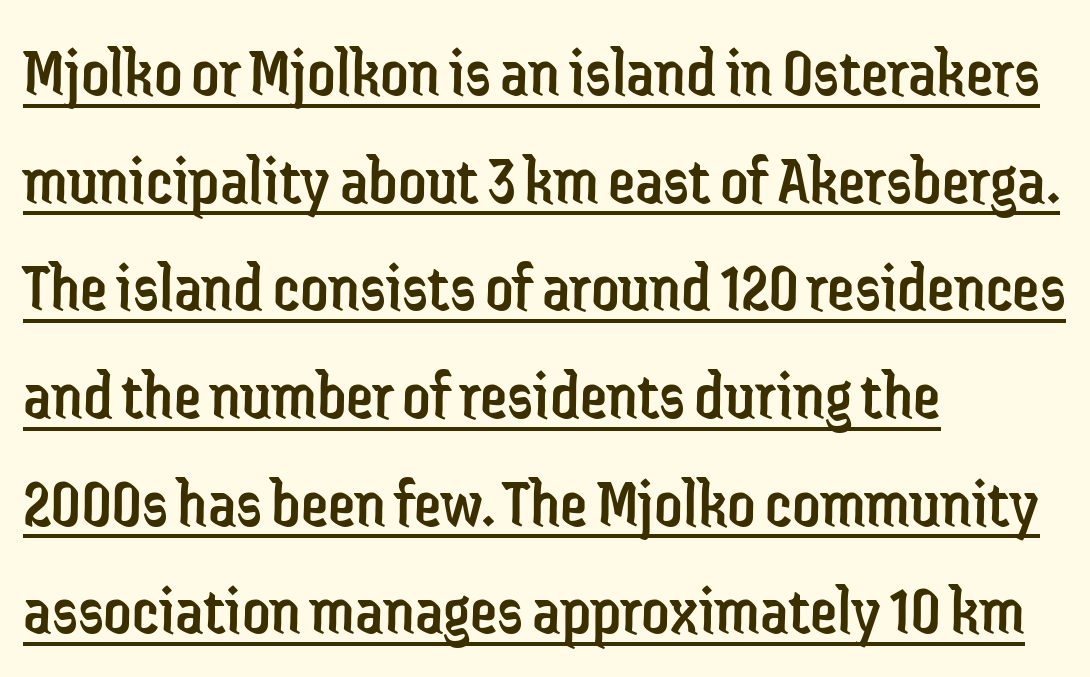
Q: Is the text bold? A: No.
Q: Is the text italic (slanted)? A: No, it is upright.
Q: Is the typeface a serif or a sans-serif typeface? A: Sans-serif.
Q: Is the text underlined? A: Yes.
Q: How is the paragraph aligned? A: Left-aligned.
Q: Is the spacing between letters normal or unusually wide? A: Normal.
Q: Is the spacing between lines tight, normal or loose? A: Normal.
Q: Width (condensed, normal, or wide)? A: Condensed.
Q: Stroke contrast? A: Low.
Q: x-height? A: Medium.
Q: Monospaced? A: No.
